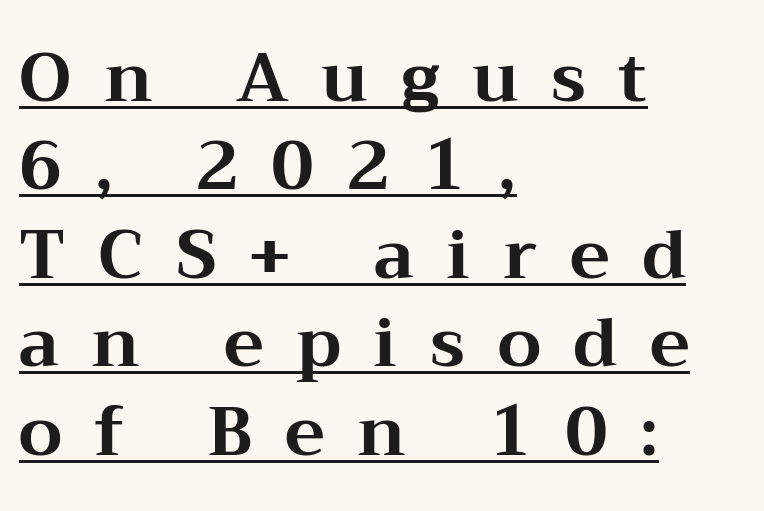
The image shows 68 px bold, wide serif type, upright; set left-aligned, normal line spacing (1.3x), unusually wide letter spacing (+0.48 em), underlined; medium stroke contrast and a medium x-height.
